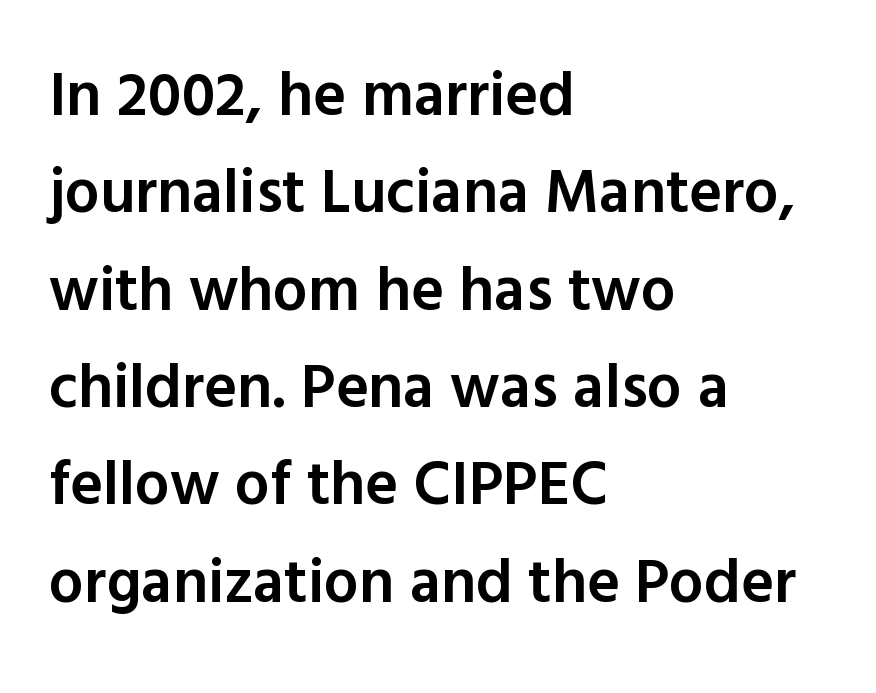
Q: Is the text bold? A: Semi-bold.
Q: Is the text italic (slanted)? A: No, it is upright.
Q: Is the typeface a serif or a sans-serif typeface? A: Sans-serif.
Q: Is the text underlined? A: No.
Q: How is the paragraph aligned? A: Left-aligned.
Q: Is the spacing between letters normal or unusually wide? A: Normal.
Q: Is the spacing between lines tight, normal or loose? A: Normal.
Q: Width (condensed, normal, or wide)? A: Normal.
Q: x-height? A: Medium.
Q: Monospaced? A: No.
